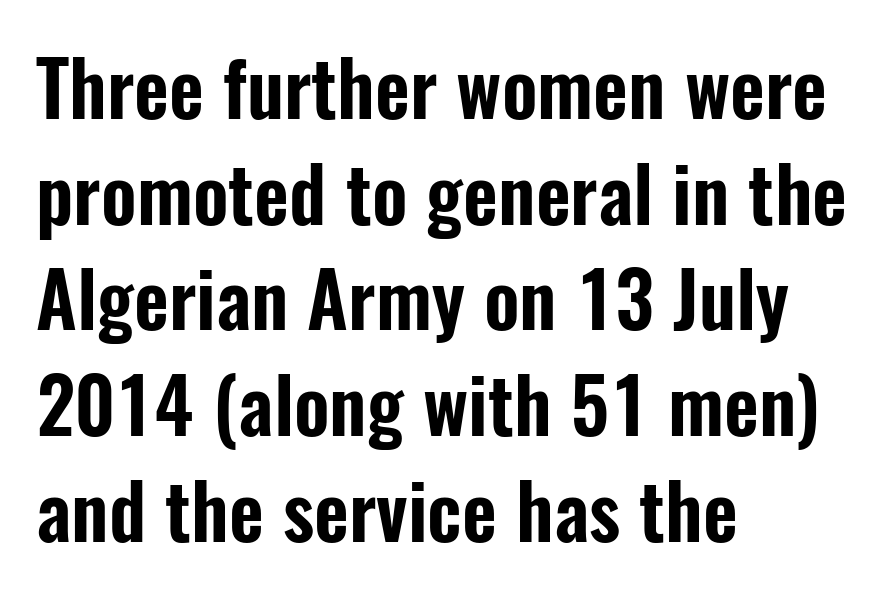
Q: Is the text italic (slanted)? A: No, it is upright.
Q: Is the typeface a serif or a sans-serif typeface? A: Sans-serif.
Q: Is the text underlined? A: No.
Q: How is the paragraph aligned? A: Left-aligned.
Q: Is the spacing between letters normal or unusually wide? A: Normal.
Q: Is the spacing between lines tight, normal or loose? A: Normal.
Q: Width (condensed, normal, or wide)? A: Condensed.
Q: Stroke contrast? A: Low.
Q: x-height? A: Medium.
Q: Monospaced? A: No.
